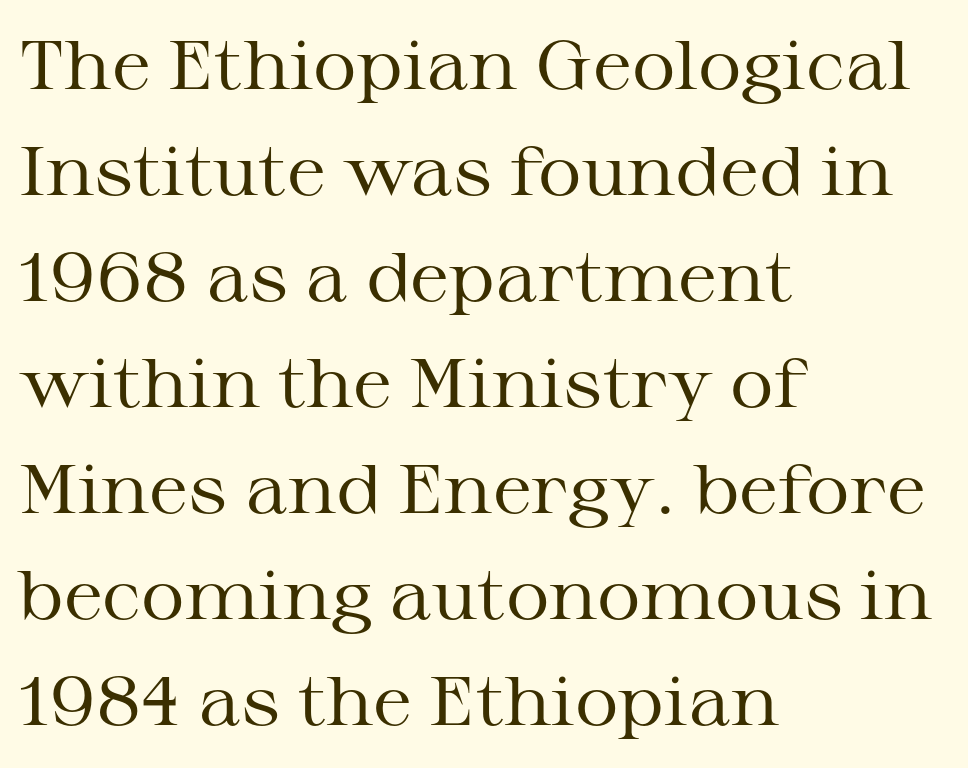
{"serif": "yes", "italic": "no", "bold": "no", "weight": "regular", "width": "wide", "stroke_contrast": "medium", "x_height": "medium", "monospaced": "no", "underline": "no", "align": "left", "line_spacing": "normal", "line_spacing_ratio": 1.56, "letter_spacing": "normal", "letter_spacing_em": 0.0, "glyph_px": 68}
